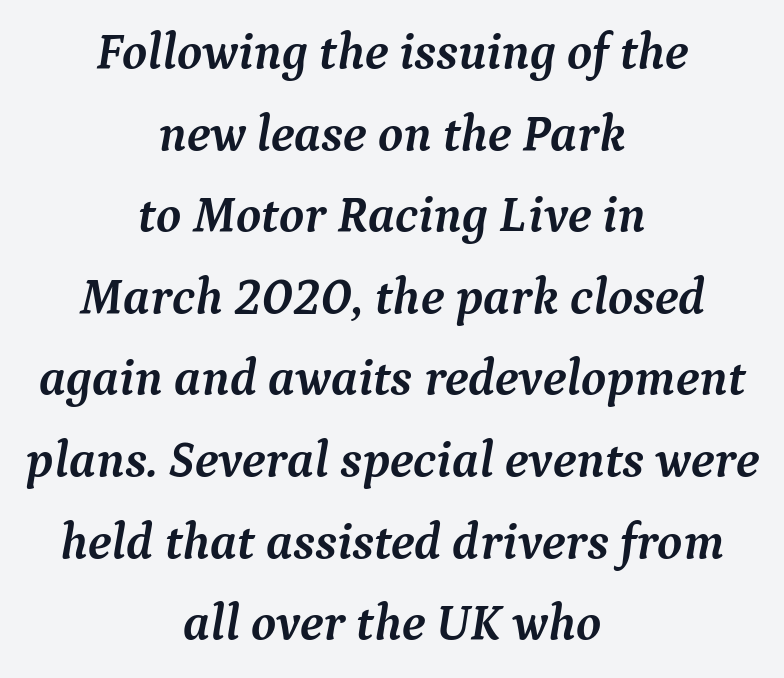
The image shows 51 px semibold serif type, italic (leaning right); set centered, normal line spacing (1.6x), normal letter spacing, not underlined; medium stroke contrast and a medium x-height.
